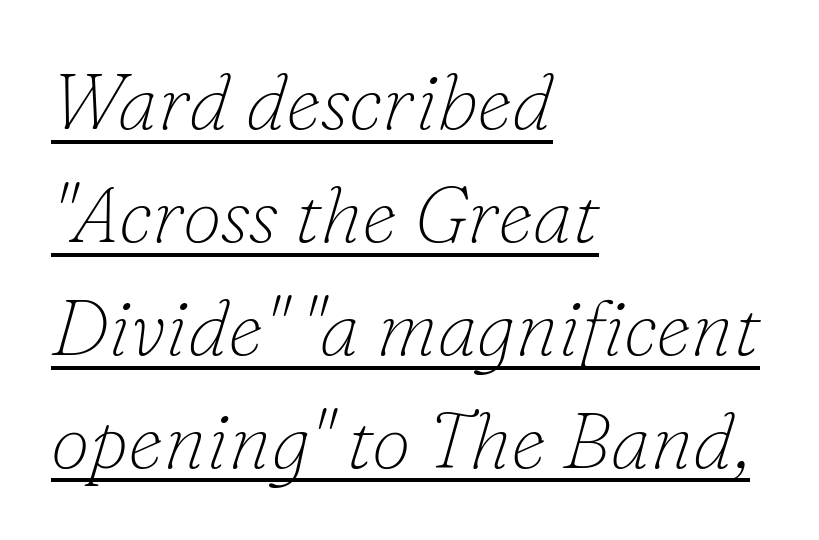
Typeset ragged right — the left edge is the straight one. This sample has the flowing, uneven cadence of proportional lettering. No extra ink here — the face is not bold. The rendering uses a moderate line-height, typical for paragraphs.
